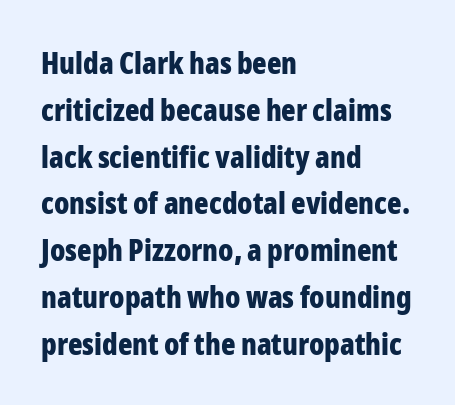
Q: Is the text bold? A: Yes.
Q: Is the text italic (slanted)? A: No, it is upright.
Q: Is the typeface a serif or a sans-serif typeface? A: Sans-serif.
Q: Is the text underlined? A: No.
Q: How is the paragraph aligned? A: Left-aligned.
Q: Is the spacing between letters normal or unusually wide? A: Normal.
Q: Is the spacing between lines tight, normal or loose? A: Normal.
Q: Width (condensed, normal, or wide)? A: Condensed.
Q: Stroke contrast? A: Low.
Q: x-height? A: Medium.
Q: Monospaced? A: No.
